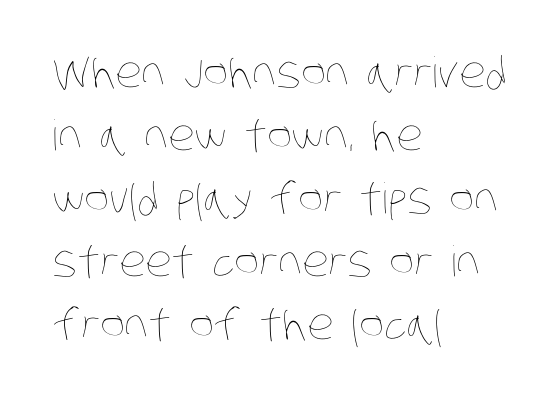
The face used here is rendered with its standard letterfit. Teacher's note: observe the even left margin — that is flush-left alignment. Glance below the letters and you will spot only blank space. The strokes carry an ordinary text weight at most.
